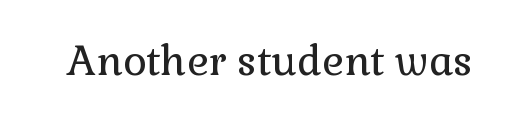
No italicization has been applied; the sample stays upright. Heaviness? Minimal to ordinary, like unemphasized prose. Anything drawn beneath the words? Only blank space. The face used here is rendered with its standard letterfit. A typesetter would call this proportional, since set widths differ per character. The text was rendered using a seriffed face with decorative stroke endings.
